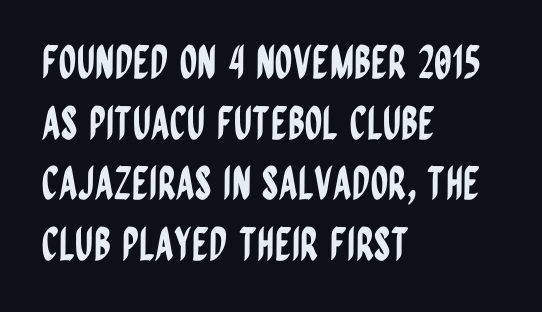
Note the varied advance widths — an 'i' is clearly narrower than an 'm'. Spacing between characters is what you'd get straight out of the box. Glance below the letters and you will spot only blank space. Classification — sans serif.
